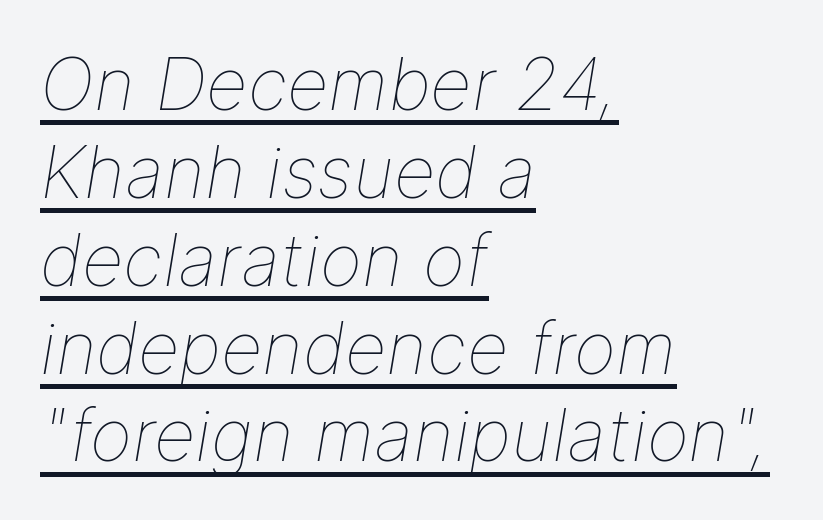
Glance below the letters and you will spot a drawn line. What stands out about the letter spacing? Nothing — it is the standard amount. Does the copy run flush right? No — it runs flush left. Do the characters align in a grid? No, the font is proportional. Compared with a typical body face, this is equally light or lighter still. The lettering tilts uniformly, giving the passage an italic look.
